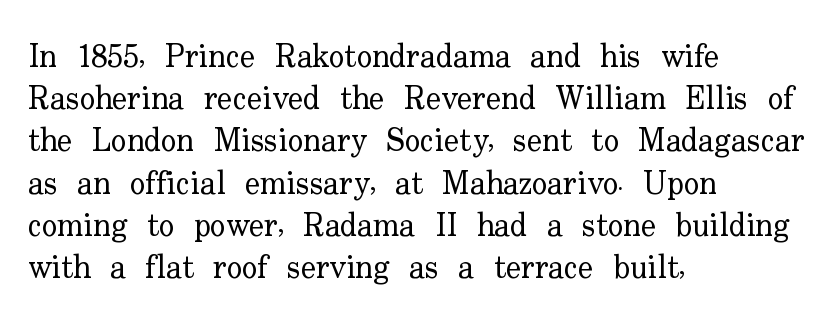
{"serif": "yes", "italic": "no", "bold": "no", "weight": "regular", "width": "normal", "stroke_contrast": "low", "x_height": "small", "monospaced": "no", "underline": "no", "align": "left", "line_spacing": "normal", "line_spacing_ratio": 1.32, "letter_spacing": "normal", "letter_spacing_em": 0.0, "glyph_px": 32}
